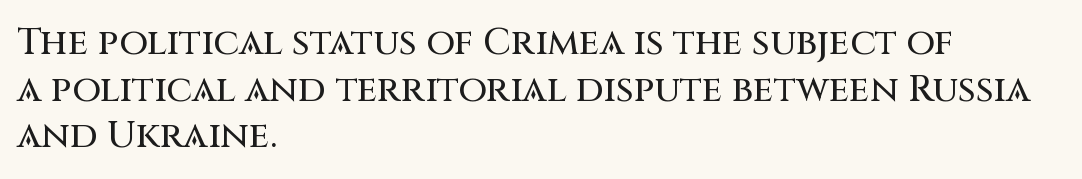
The image shows 37 px sans-serif type, upright; set left-aligned, normal line spacing (1.26x), normal letter spacing, not underlined; medium stroke contrast and a large x-height.
